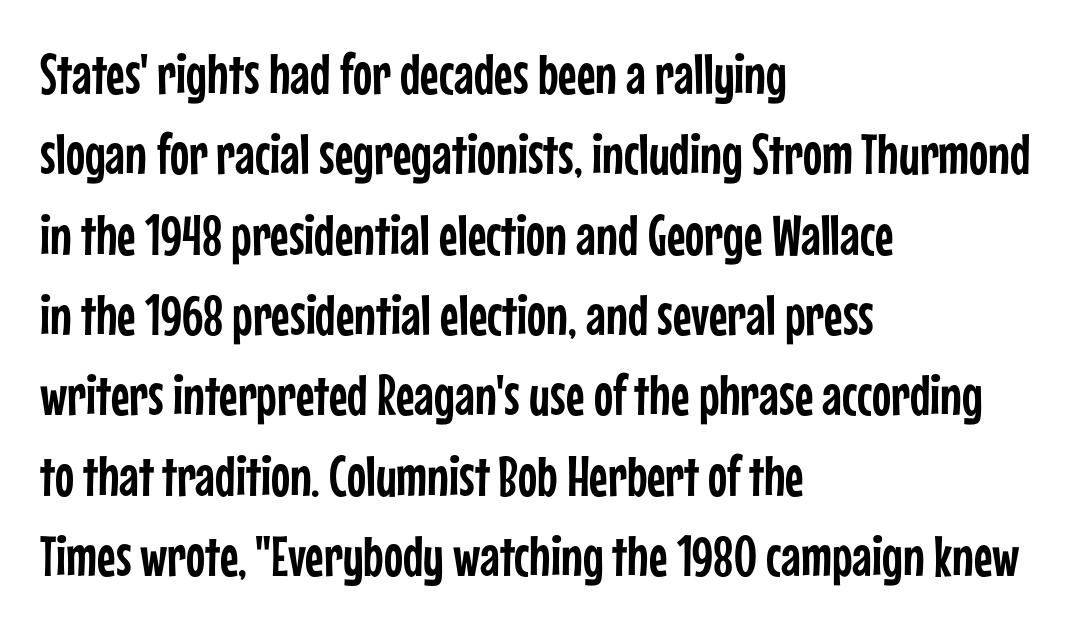
{"serif": "no", "italic": "no", "width": "condensed", "stroke_contrast": "low", "x_height": "medium", "monospaced": "no", "underline": "no", "align": "left", "line_spacing": "normal", "line_spacing_ratio": 1.41, "letter_spacing": "normal", "letter_spacing_em": 0.0, "glyph_px": 57}
